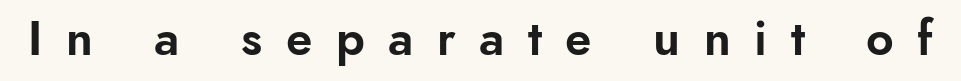
Q: Is the text italic (slanted)? A: No, it is upright.
Q: Is the typeface a serif or a sans-serif typeface? A: Sans-serif.
Q: Is the text underlined? A: No.
Q: Is the spacing between letters normal or unusually wide? A: Unusually wide.
Q: Width (condensed, normal, or wide)? A: Normal.
Q: Stroke contrast? A: Low.
Q: x-height? A: Small.
Q: Monospaced? A: No.
